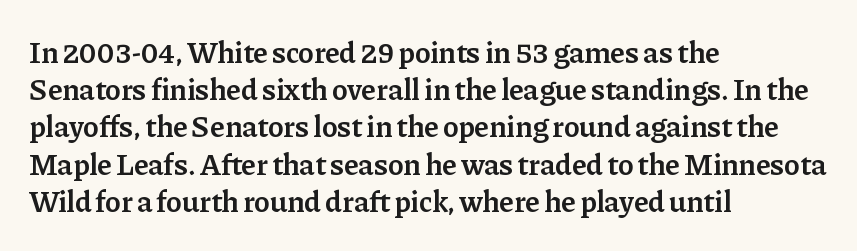
Which margin do the lines hug? The left one — the right edge is uneven. Rendered with straight, roman letterforms. The glyphs have the mass of a demibold cut, below bold. Classification — serif. This rendering leaves character spacing at its baseline value. This sample has the flowing, uneven cadence of proportional lettering.
